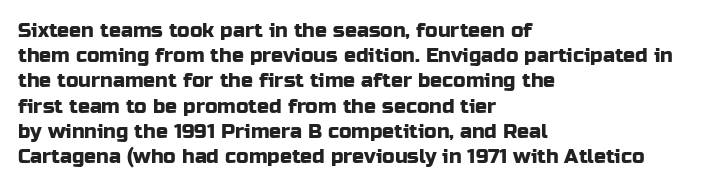
{"italic": "no", "underline": "no", "align": "left", "line_spacing": "normal", "line_spacing_ratio": 1.26, "letter_spacing": "normal", "letter_spacing_em": 0.0, "glyph_px": 20}
